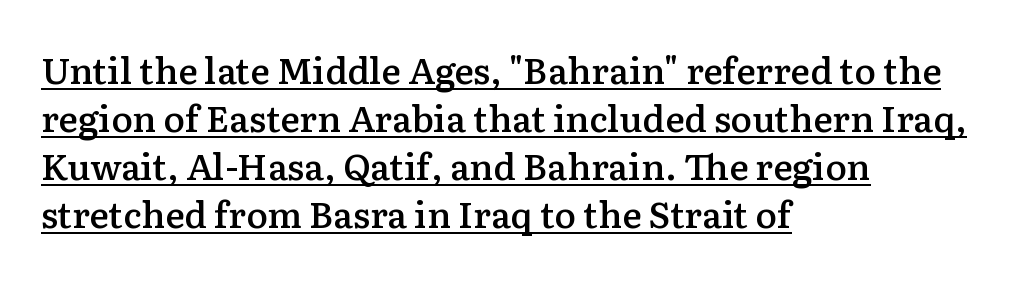
The image shows 36 px semibold serif type, upright; set left-aligned, normal line spacing (1.33x), normal letter spacing, underlined; low stroke contrast and a medium x-height.
